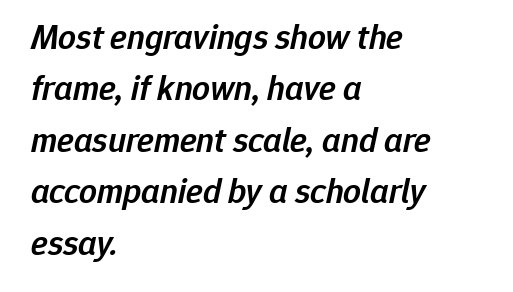
The image shows 35 px semibold type, italic (leaning right); set left-aligned, normal line spacing (1.47x), normal letter spacing, not underlined; low stroke contrast and a medium x-height.
